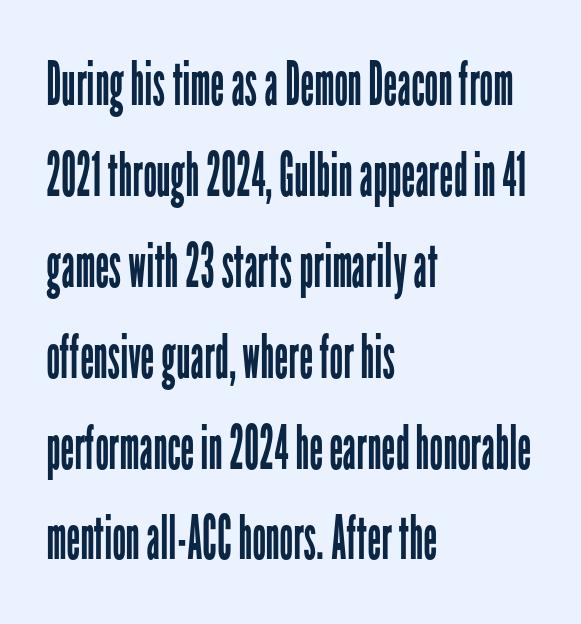
The image shows 61 px regular-weight, condensed sans-serif type, upright; set left-aligned, normal line spacing (1.49x), normal letter spacing, not underlined; low stroke contrast and a medium x-height.
